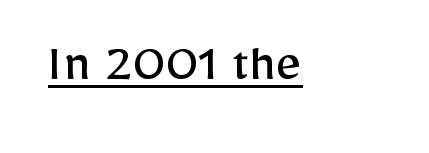
The image shows 56 px regular-weight sans-serif type, upright; set normal letter spacing, underlined; low stroke contrast and a medium x-height.
